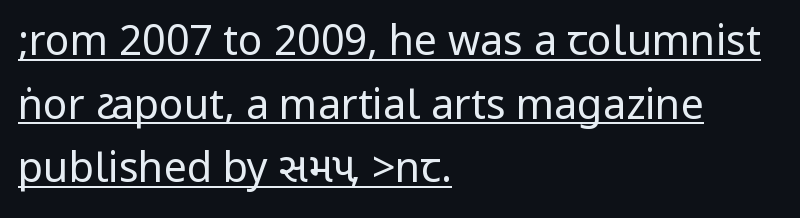
Does the copy run flush right? No — it runs flush left. A typesetter would call this leading conventional body-copy spacing. Decoration check: the copy is underlined. Does the type have serifs? No, each stem ends abruptly. Heft: none added — not bold.
